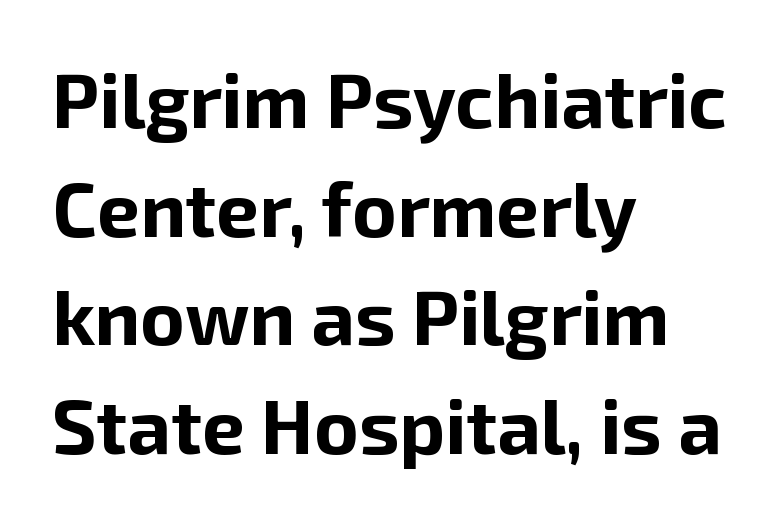
{"serif": "no", "italic": "no", "bold": "yes", "weight": "bold", "width": "normal", "stroke_contrast": "low", "x_height": "medium", "monospaced": "no", "underline": "no", "align": "left", "line_spacing": "normal", "line_spacing_ratio": 1.43, "letter_spacing": "normal", "letter_spacing_em": 0.0, "glyph_px": 76}
